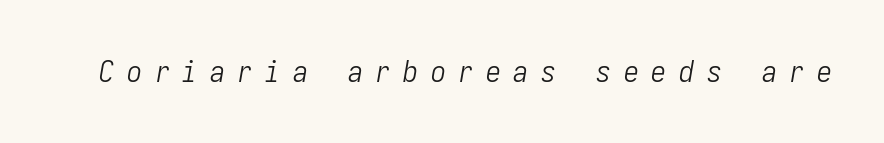
The image shows 30 px light, condensed type, italic (leaning right); set unusually wide letter spacing (+0.42 em), not underlined; low stroke contrast and a medium x-height.
